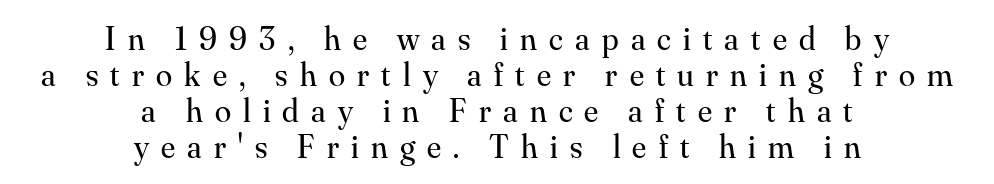
Honestly, there is no underline to notice here at all. This rendering uses center alignment, leaving both contours irregular but symmetric. The typeface has the unassuming heft of standard copy or less. Note the varied advance widths — an 'i' is clearly narrower than an 'm'.
